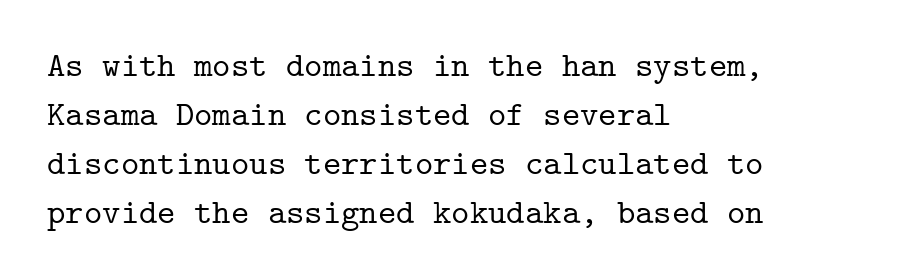
Q: Is the text italic (slanted)? A: No, it is upright.
Q: Is the typeface a serif or a sans-serif typeface? A: Serif.
Q: Is the text underlined? A: No.
Q: How is the paragraph aligned? A: Left-aligned.
Q: Is the spacing between letters normal or unusually wide? A: Normal.
Q: Is the spacing between lines tight, normal or loose? A: Normal.
Q: Width (condensed, normal, or wide)? A: Normal.
Q: Stroke contrast? A: Low.
Q: x-height? A: Medium.
Q: Monospaced? A: Yes.
